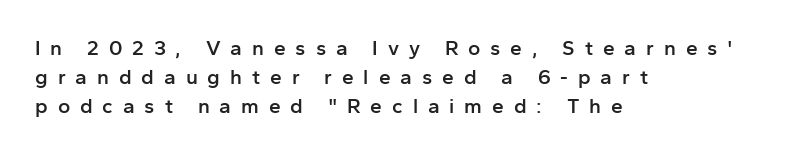
The image shows 21 px text type, upright; set left-aligned, normal line spacing (1.39x), unusually wide letter spacing (+0.47 em), not underlined.
